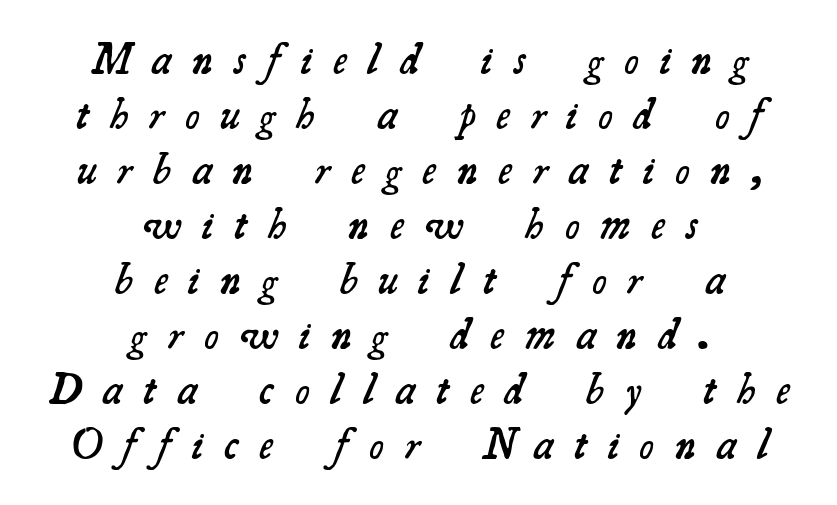
The image shows 43 px semibold serif type; set centered, normal line spacing (1.28x), unusually wide letter spacing (+0.5 em), not underlined; medium stroke contrast and a small x-height.
